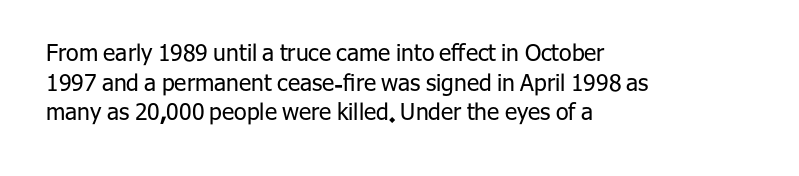
The image shows 23 px text type, upright; set left-aligned, normal line spacing (1.29x), normal letter spacing, not underlined.
